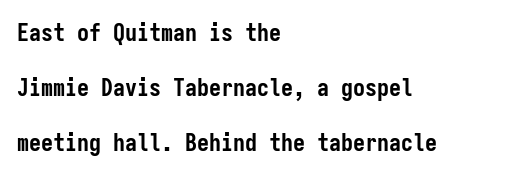
Q: Is the text bold? A: Yes.
Q: Is the text italic (slanted)? A: No, it is upright.
Q: Is the text underlined? A: No.
Q: How is the paragraph aligned? A: Left-aligned.
Q: Is the spacing between letters normal or unusually wide? A: Normal.
Q: Is the spacing between lines tight, normal or loose? A: Loose.
